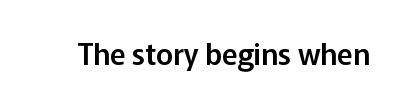
Q: Is the text italic (slanted)? A: No, it is upright.
Q: Is the typeface a serif or a sans-serif typeface? A: Sans-serif.
Q: Is the text underlined? A: No.
Q: Is the spacing between letters normal or unusually wide? A: Normal.
Q: Width (condensed, normal, or wide)? A: Normal.
Q: Stroke contrast? A: Low.
Q: x-height? A: Medium.
Q: Monospaced? A: No.
